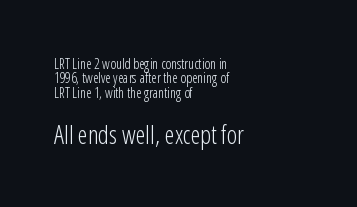
The image shows 25 px text type, upright; set left-aligned, tight line spacing (1.03x), normal letter spacing, not underlined; the second (bottom) block is 1.79x larger.
